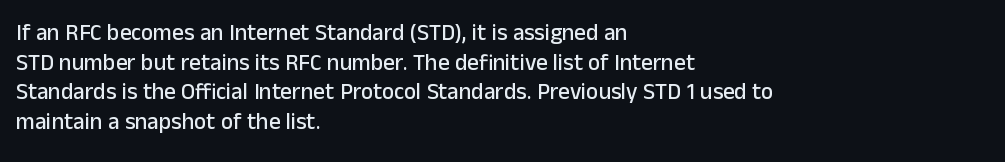
The image shows 23 px text type, upright; set left-aligned, normal line spacing (1.29x), normal letter spacing, not underlined.
